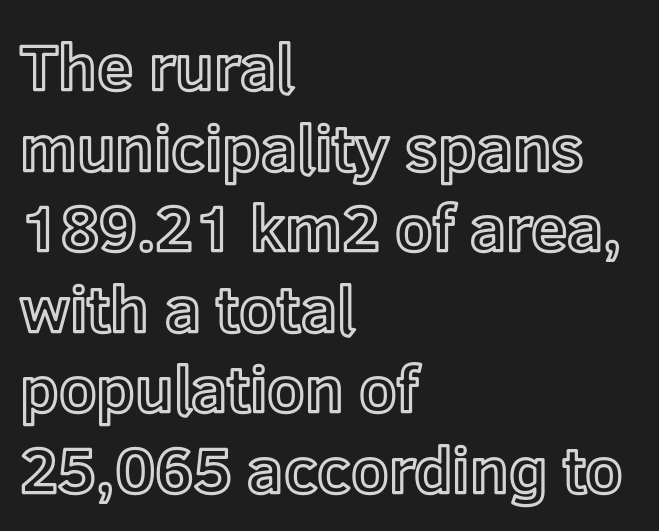
Compared with a centered layout, this one pins lines to the left instead. This is roman type, the default non-slanted kind. The rendering uses natural spacing where letterforms have individual widths. Nobody touched the tracking dial on this one. The strip under each line holds only bare page.
